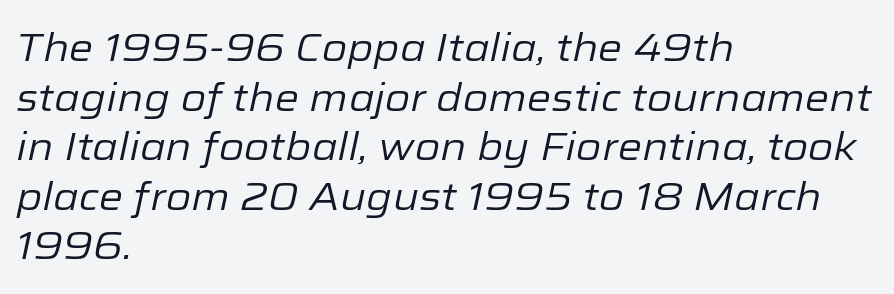
The image shows 39 px regular-weight type, italic (leaning right); set left-aligned, normal line spacing (1.27x), normal letter spacing, not underlined; low stroke contrast and a medium x-height.
